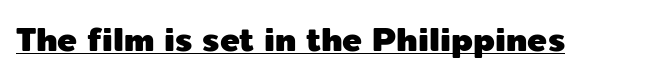
{"serif": "no", "italic": "no", "width": "normal", "x_height": "medium", "monospaced": "no", "underline": "yes", "letter_spacing": "normal", "letter_spacing_em": 0.0, "glyph_px": 33}
